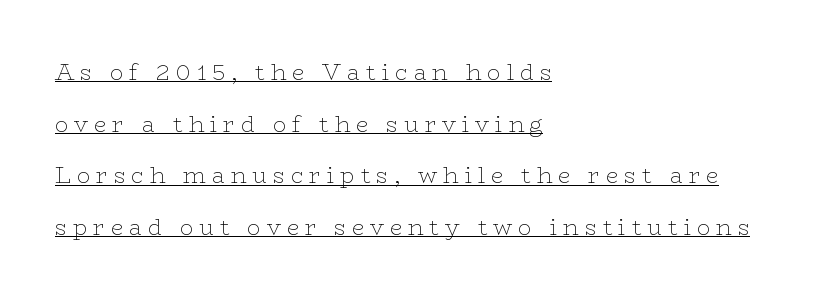
Is there much room between lines? Yes — plenty of vertical air separates them. Each line starts at the same left margin while the right side varies. Each word looks stretched out because of the extra space between its letters. The lettering stays uniformly vertical, giving the passage a roman look.
